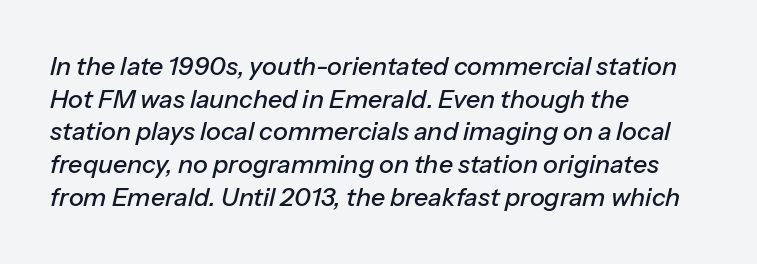
Q: Is the text italic (slanted)? A: Yes, it leans right by about 13 degrees.
Q: Is the text underlined? A: No.
Q: How is the paragraph aligned? A: Left-aligned.
Q: Is the spacing between letters normal or unusually wide? A: Normal.
Q: Is the spacing between lines tight, normal or loose? A: Normal.
